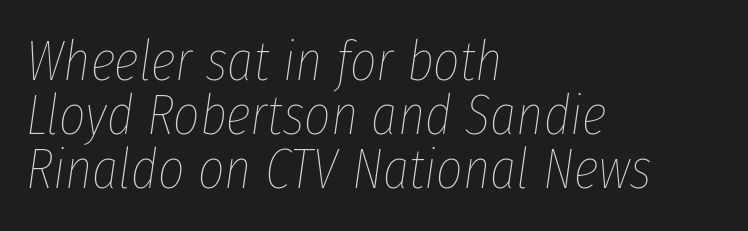
Q: Is the text bold? A: No.
Q: Is the text italic (slanted)? A: Yes, it leans right by about 8 degrees.
Q: Is the text underlined? A: No.
Q: How is the paragraph aligned? A: Left-aligned.
Q: Is the spacing between letters normal or unusually wide? A: Normal.
Q: Is the spacing between lines tight, normal or loose? A: Tight.
Q: Width (condensed, normal, or wide)? A: Condensed.
Q: Stroke contrast? A: Low.
Q: x-height? A: Medium.
Q: Monospaced? A: No.
